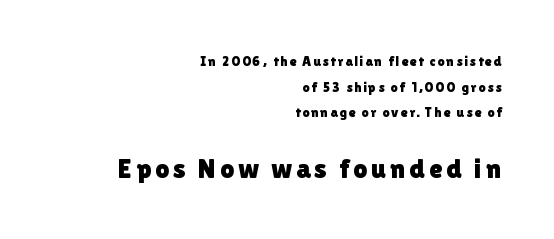
Q: Is the text italic (slanted)? A: No, it is upright.
Q: Is the typeface a serif or a sans-serif typeface? A: Sans-serif.
Q: Is the text underlined? A: No.
Q: How is the paragraph aligned? A: Right-aligned.
Q: Which block of text is set in a larger size, the first (top) or the second (bottom)? A: The second (bottom) one.
Q: Width (condensed, normal, or wide)? A: Normal.
Q: x-height? A: Medium.
Q: Monospaced? A: No.
